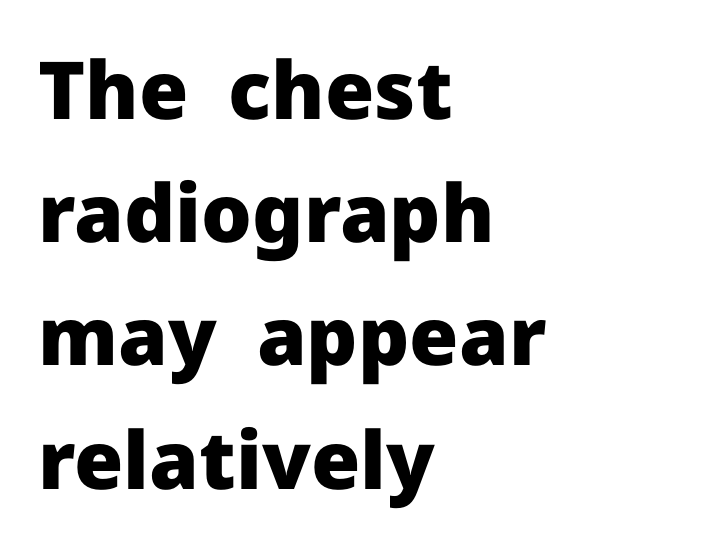
{"serif": "no", "italic": "no", "bold": "yes", "weight": "heavy", "width": "normal", "stroke_contrast": "low", "x_height": "medium", "monospaced": "no", "underline": "no", "align": "left", "line_spacing": "normal", "line_spacing_ratio": 1.54, "letter_spacing": "normal", "letter_spacing_em": 0.0, "glyph_px": 80}
